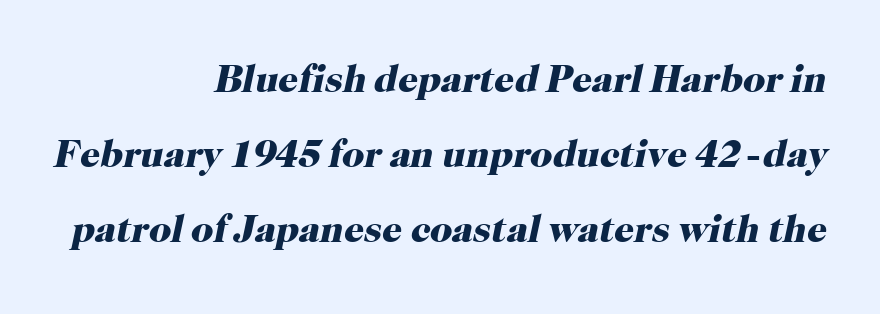
{"serif": "yes", "italic": "yes", "lean": "right", "slant_degrees": 12, "bold": "yes", "weight": "heavy", "width": "normal", "stroke_contrast": "high", "x_height": "medium", "monospaced": "no", "underline": "no", "align": "right", "line_spacing": "loose", "line_spacing_ratio": 1.92, "letter_spacing": "normal", "letter_spacing_em": 0.0, "glyph_px": 39}
